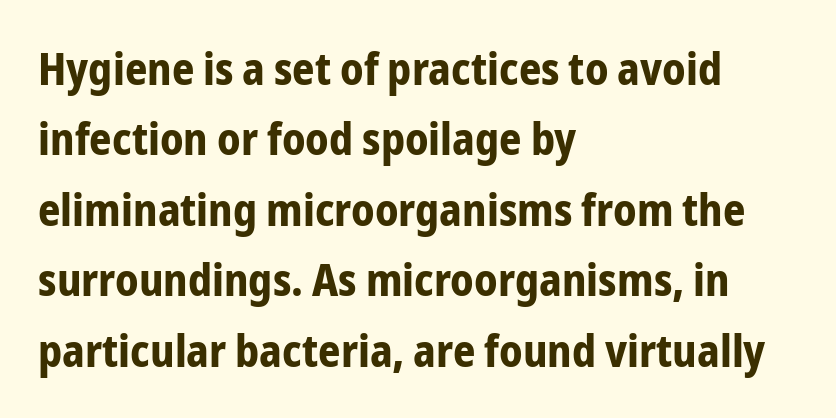
Q: Is the text bold? A: Yes.
Q: Is the text italic (slanted)? A: No, it is upright.
Q: Is the typeface a serif or a sans-serif typeface? A: Sans-serif.
Q: Is the text underlined? A: No.
Q: How is the paragraph aligned? A: Left-aligned.
Q: Is the spacing between letters normal or unusually wide? A: Normal.
Q: Is the spacing between lines tight, normal or loose? A: Normal.
Q: Width (condensed, normal, or wide)? A: Condensed.
Q: Stroke contrast? A: Low.
Q: x-height? A: Medium.
Q: Monospaced? A: No.
